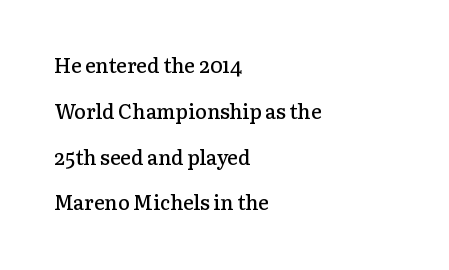
The image shows 20 px text type, upright; set left-aligned, loose line spacing (2.29x), normal letter spacing, not underlined.
